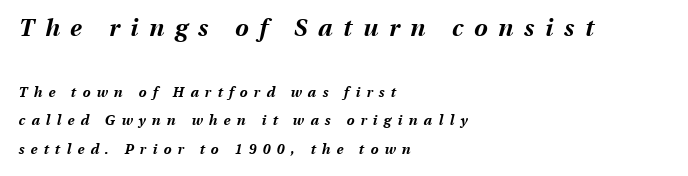
{"italic": "yes", "lean": "right", "slant_degrees": 13, "bold": "yes", "underline": "no", "align": "left", "line_spacing": "loose", "line_spacing_ratio": 2.03, "letter_spacing": "wide", "letter_spacing_em": 0.45, "larger_block": "first", "size_ratio": 1.71, "glyph_px": 24}
